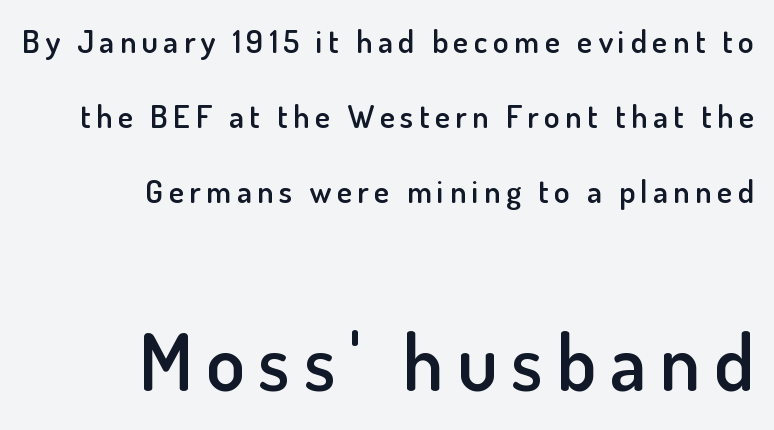
The image shows 79 px semibold sans-serif type, upright; set right-aligned, loose line spacing (2.35x), not underlined; the second (bottom) block is 2.47x larger; low stroke contrast and a small x-height.
